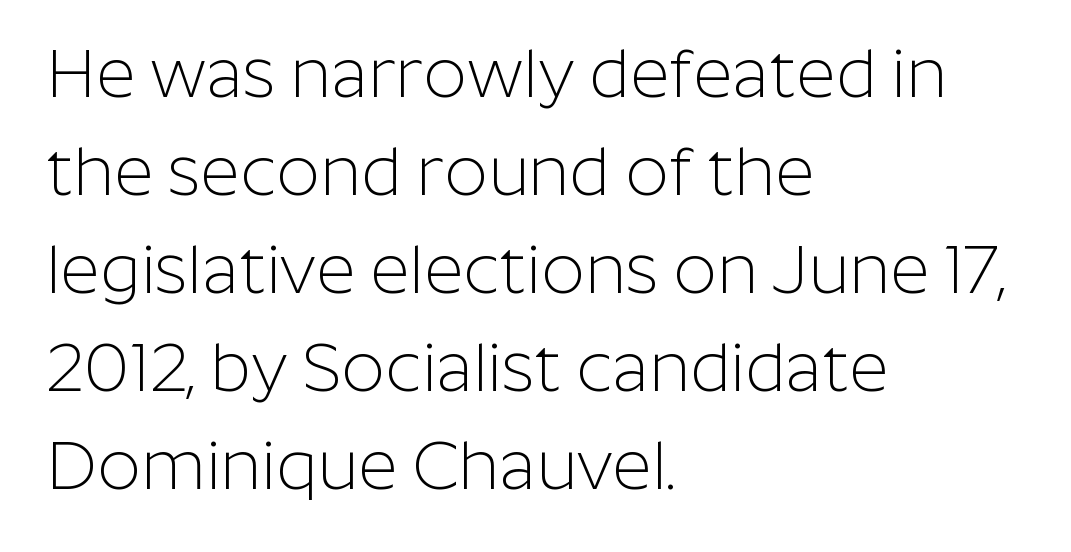
The image shows 68 px light sans-serif type, upright; set left-aligned, normal line spacing (1.44x), normal letter spacing, not underlined; low stroke contrast and a medium x-height.
